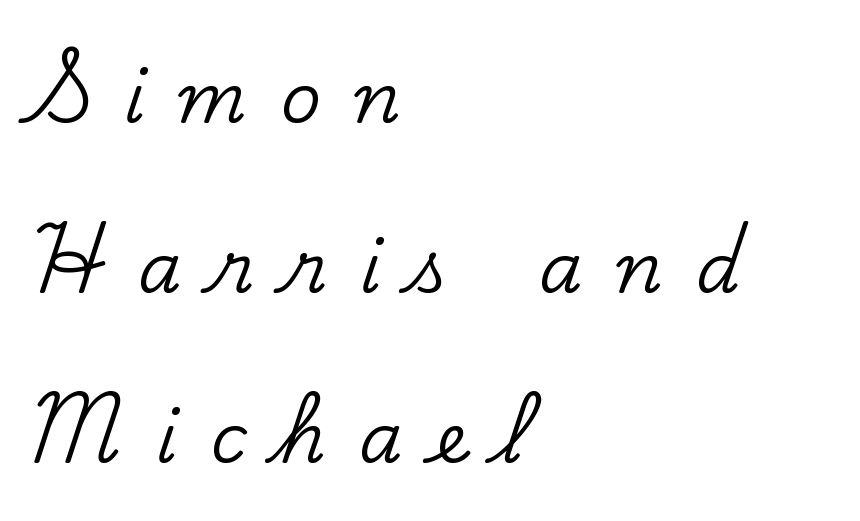
Q: Is the text italic (slanted)? A: Yes.
Q: Is the typeface a serif or a sans-serif typeface? A: Serif.
Q: Is the text underlined? A: No.
Q: How is the paragraph aligned? A: Left-aligned.
Q: Is the spacing between letters normal or unusually wide? A: Unusually wide.
Q: Is the spacing between lines tight, normal or loose? A: Loose.
Q: Width (condensed, normal, or wide)? A: Normal.
Q: Stroke contrast? A: Low.
Q: x-height? A: Small.
Q: Monospaced? A: No.
